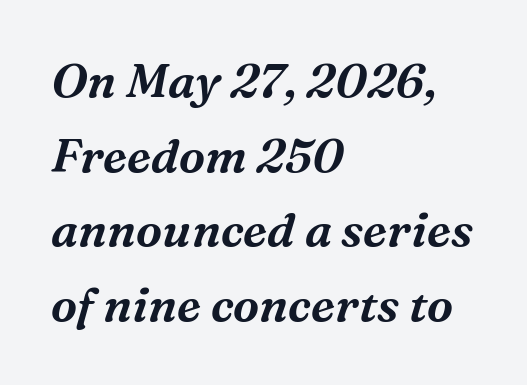
Q: Is the text italic (slanted)? A: Yes, it leans right by about 16 degrees.
Q: Is the typeface a serif or a sans-serif typeface? A: Serif.
Q: Is the text underlined? A: No.
Q: How is the paragraph aligned? A: Left-aligned.
Q: Is the spacing between letters normal or unusually wide? A: Normal.
Q: Is the spacing between lines tight, normal or loose? A: Normal.
Q: Width (condensed, normal, or wide)? A: Normal.
Q: Stroke contrast? A: Medium.
Q: x-height? A: Medium.
Q: Monospaced? A: No.
